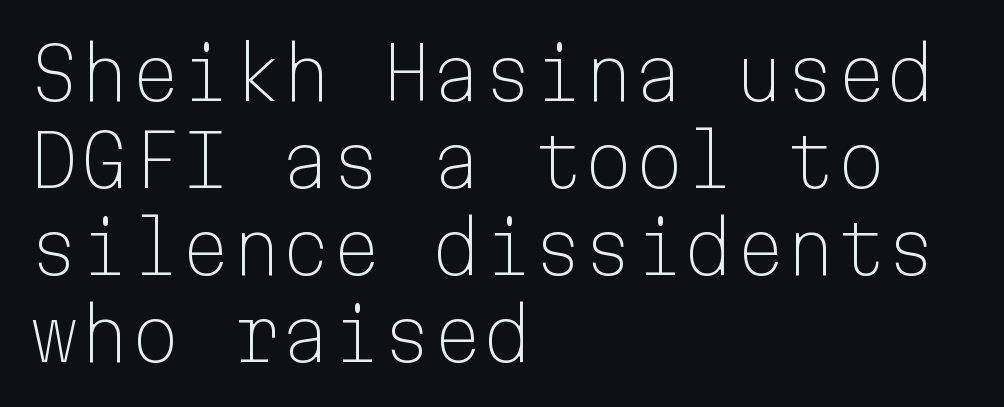
The image shows 72 px light sans-serif type, upright, monospaced; set left-aligned, line spacing 1.21x, normal letter spacing, not underlined; low stroke contrast and a medium x-height.
